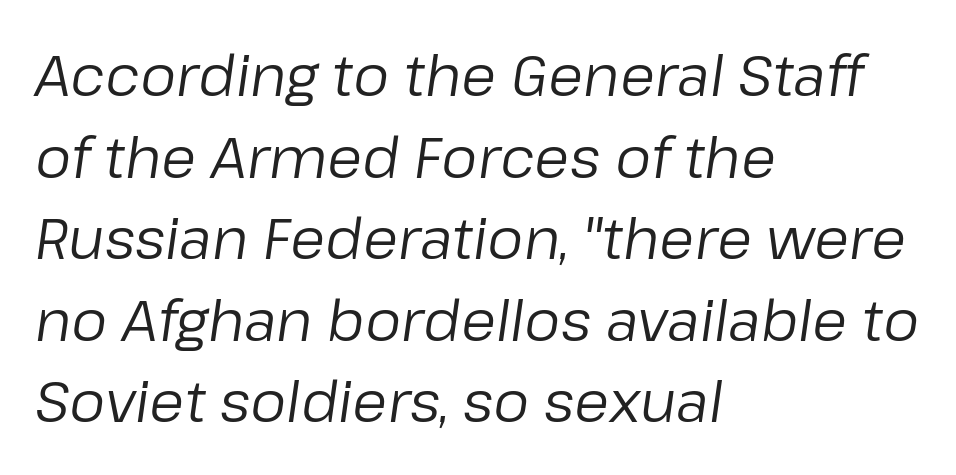
The image shows 57 px regular-weight type, italic (leaning right); set left-aligned, normal line spacing (1.43x), normal letter spacing, not underlined; low stroke contrast and a medium x-height.
